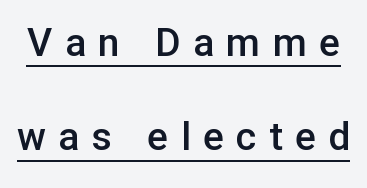
Q: Is the text bold? A: Semi-bold.
Q: Is the text italic (slanted)? A: No, it is upright.
Q: Is the typeface a serif or a sans-serif typeface? A: Sans-serif.
Q: Is the text underlined? A: Yes.
Q: Is the spacing between letters normal or unusually wide? A: Unusually wide.
Q: Is the spacing between lines tight, normal or loose? A: Loose.
Q: Width (condensed, normal, or wide)? A: Normal.
Q: Stroke contrast? A: Low.
Q: x-height? A: Medium.
Q: Monospaced? A: No.
